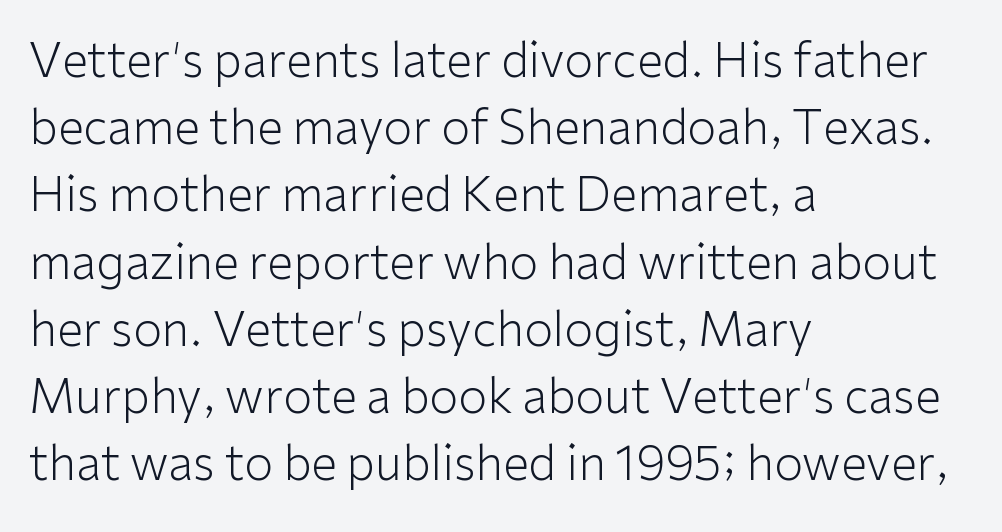
The image shows 47 px light sans-serif type, upright; set left-aligned, normal line spacing (1.43x), normal letter spacing, not underlined; low stroke contrast and a medium x-height.
